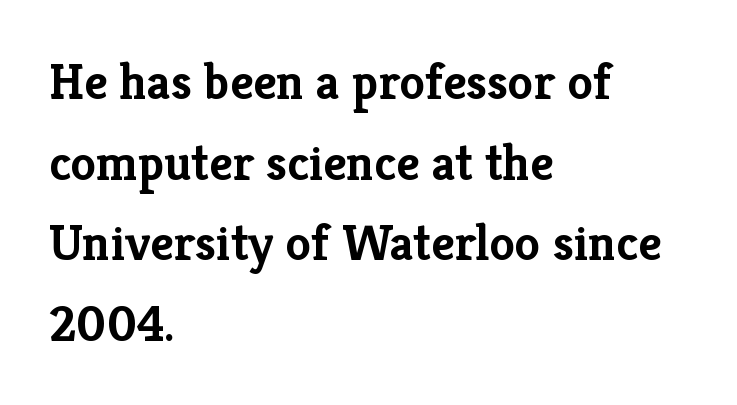
The image shows 51 px semibold serif type, upright; set left-aligned, normal line spacing (1.58x), normal letter spacing, not underlined; low stroke contrast and a medium x-height.
